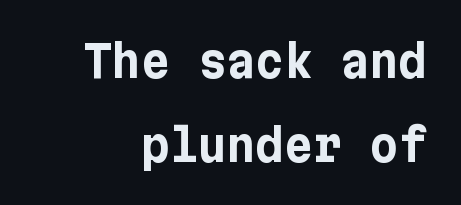
{"serif": "no", "italic": "no", "bold": "yes", "weight": "bold", "width": "normal", "stroke_contrast": "low", "x_height": "medium", "underline": "no", "line_spacing": "loose", "line_spacing_ratio": 1.9, "letter_spacing": "normal", "letter_spacing_em": 0.0, "glyph_px": 44}
